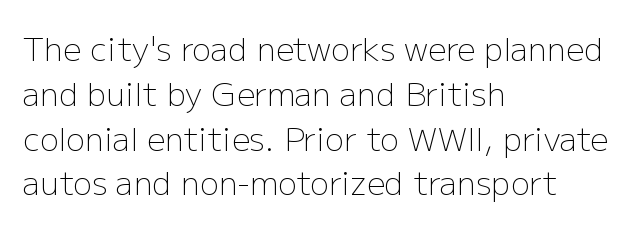
{"serif": "no", "italic": "no", "bold": "no", "weight": "light", "width": "normal", "stroke_contrast": "low", "x_height": "medium", "monospaced": "no", "underline": "no", "align": "left", "line_spacing": "normal", "line_spacing_ratio": 1.4, "letter_spacing": "normal", "letter_spacing_em": 0.0, "glyph_px": 32}
